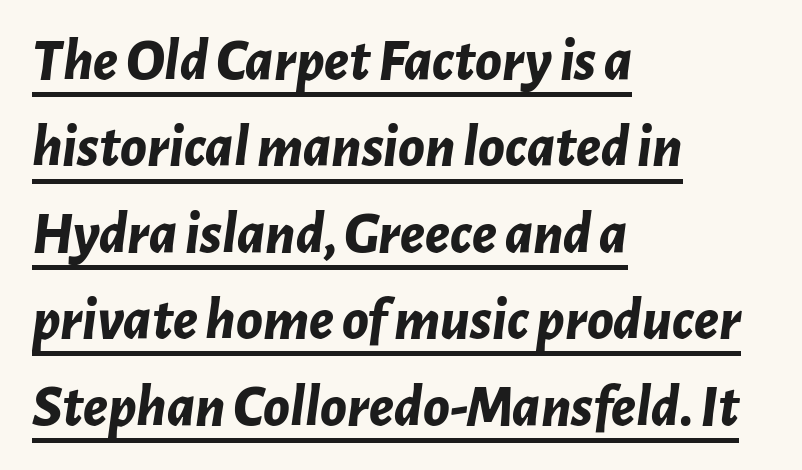
{"italic": "yes", "lean": "right", "slant_degrees": 7, "bold": "yes", "weight": "bold", "width": "normal", "stroke_contrast": "low", "x_height": "medium", "monospaced": "no", "underline": "yes", "align": "left", "line_spacing": "normal", "line_spacing_ratio": 1.44, "letter_spacing": "normal", "letter_spacing_em": 0.0, "glyph_px": 60}
